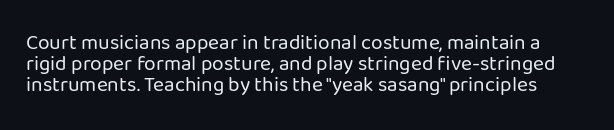
Q: Is the text bold? A: No.
Q: Is the text italic (slanted)? A: No, it is upright.
Q: Is the text underlined? A: No.
Q: Is the spacing between letters normal or unusually wide? A: Normal.
Q: Is the spacing between lines tight, normal or loose? A: Tight.
